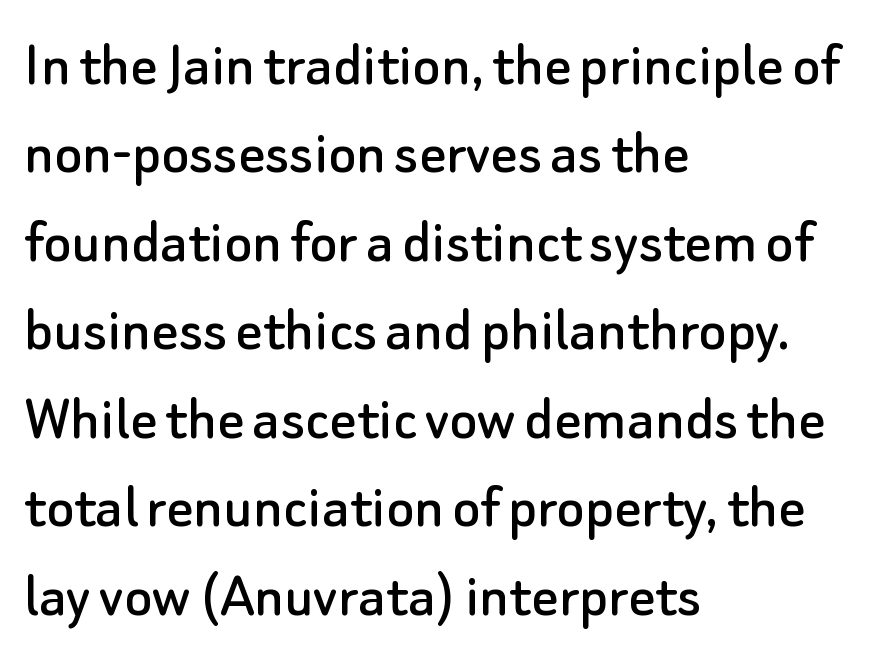
Successive baselines arrive at the customary interval. The space directly below the letters is spotless. In CSS terms this would be text-align: left. There is no visible air inserted between adjacent glyphs. Vertical strokes here are truly vertical. Note the varied advance widths — an 'i' is clearly narrower than an 'm'.
